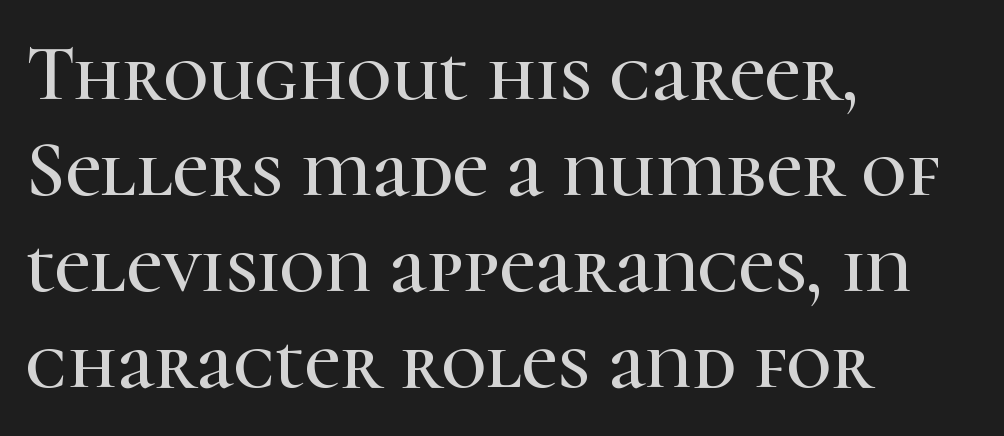
The image shows 78 px serif type, upright; set left-aligned, line spacing 1.23x, normal letter spacing, not underlined; high stroke contrast and a medium x-height.
